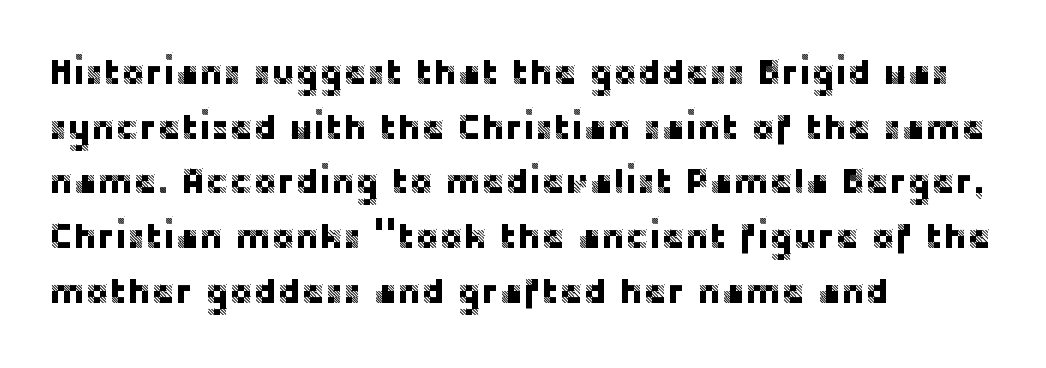
Leading: standard. When letters stand straight like this, we call the style roman or upright. There is no visible air inserted between adjacent glyphs. Each row of text sits above clean, open space. The rendering uses natural spacing where letterforms have individual widths. The text was rendered using a sans face with plain stroke endings.
